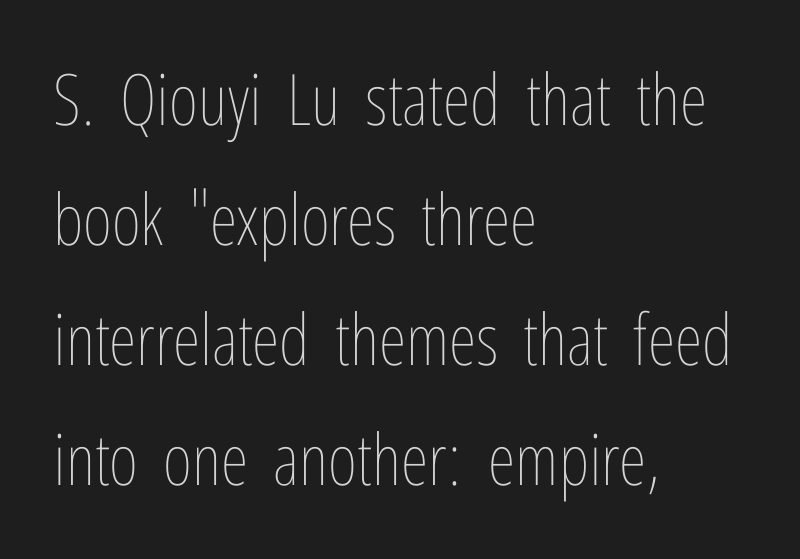
These lines are set flush left with a ragged right edge. A bare baseline throughout the passage. The letters stand upright; this is a roman face. Bold? No — there's no thickening of the strokes. What's the leading like? Ordinary, nothing unusual.
